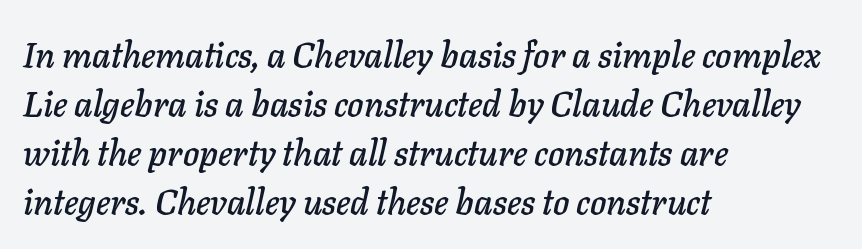
Tracking here is standard; glyphs follow each other at the usual distance. The typesetter chose a ragged-right arrangement here. Check the space under the baseline: it is left empty. When letters slant like this, we call the style italic.
